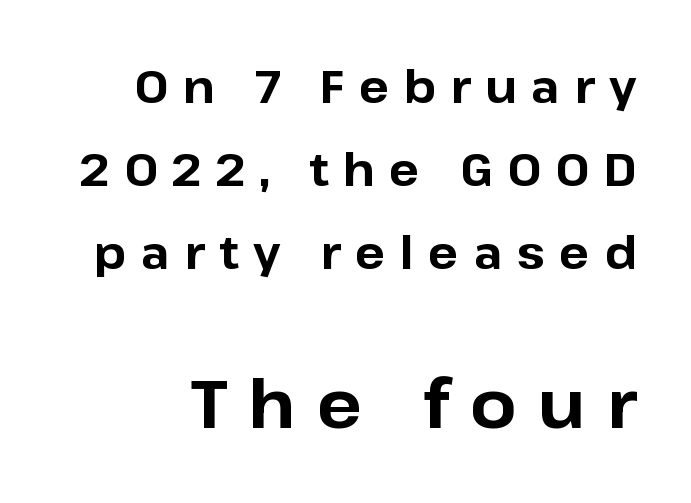
The image shows 67 px bold sans-serif type, upright; set line spacing 1.84x, unusually wide letter spacing (+0.32 em), not underlined; the second (bottom) block is 1.49x larger; low stroke contrast and a medium x-height.
